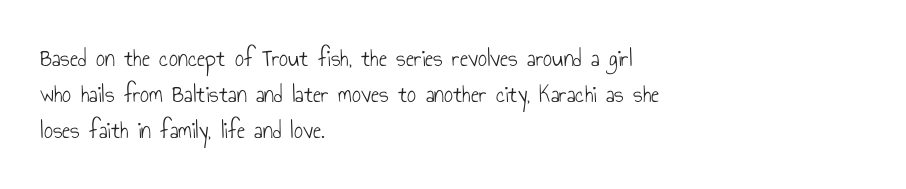
The image shows 25 px text type, upright; set left-aligned, normal line spacing (1.44x), normal letter spacing, not underlined.
